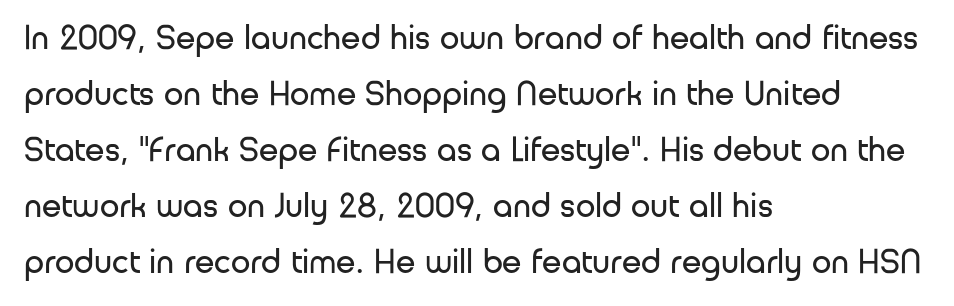
Horizontally, the lines are justified to the leading edge only. Does extra space separate the letters? No, they use regular spacing. When letters stand straight like this, we call the style roman or upright. The weight tops out at a normal text grade.
